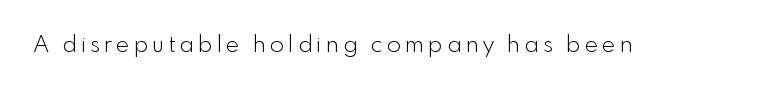
Honestly, there is no underline to notice here at all. This is roman type, the default non-slanted kind. Weight: not bold — regular or lighter.
